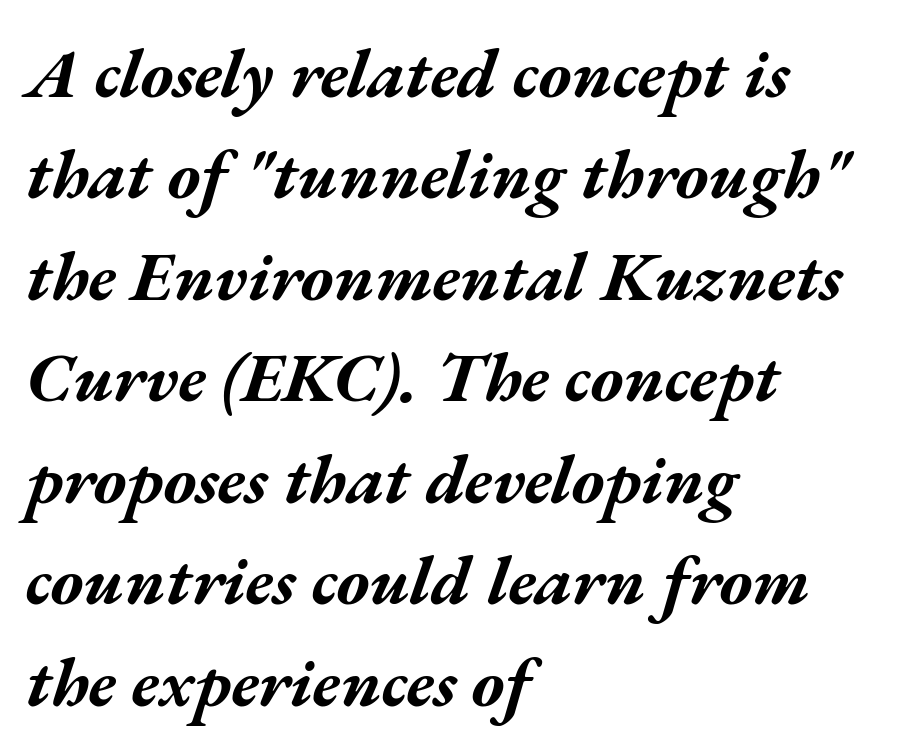
{"italic": "yes", "lean": "right", "slant_degrees": 17, "bold": "yes", "weight": "bold", "width": "wide", "stroke_contrast": "medium", "x_height": "medium", "monospaced": "no", "underline": "no", "align": "left", "line_spacing": "normal", "line_spacing_ratio": 1.45, "letter_spacing": "normal", "letter_spacing_em": 0.0, "glyph_px": 70}
